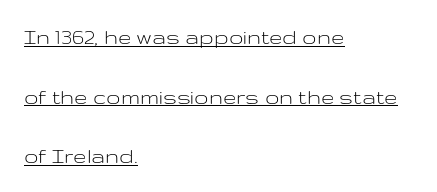
The image shows 24 px text type, upright; set left-aligned, loose line spacing (2.48x), normal letter spacing, underlined.
